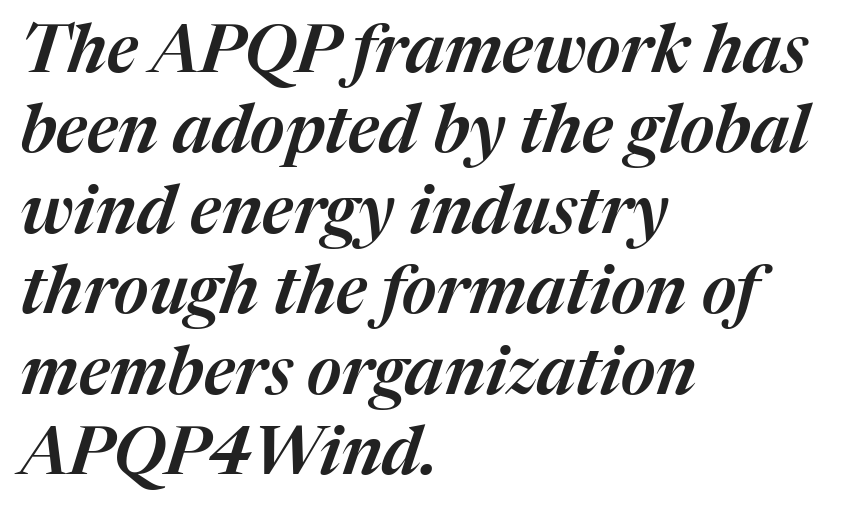
The rendering uses natural spacing where letterforms have individual widths. Teacher's note: observe the even left margin — that is flush-left alignment. Nothing unusual about the tracking: characters are spaced as the font intends. Italic? Definitely — the glyphs are oblique. This rendering features lettering with no underline.
